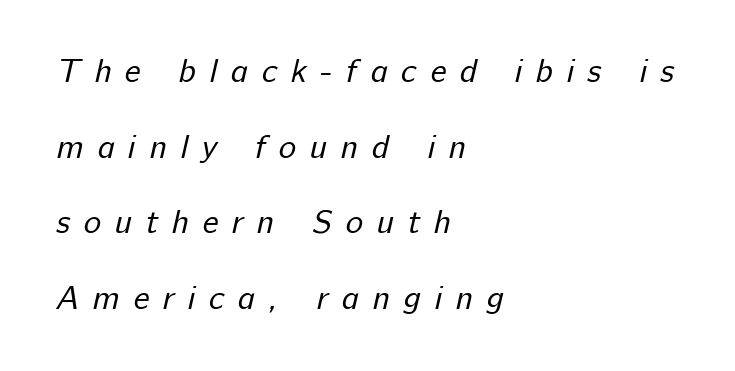
The passage shown is typeset with a sans-serif family. Words appear elongated and porous because spacing is wide. The cut favours lightness, reaching ordinary text weight at its darkest. Line beginnings align vertically; line endings do not.
